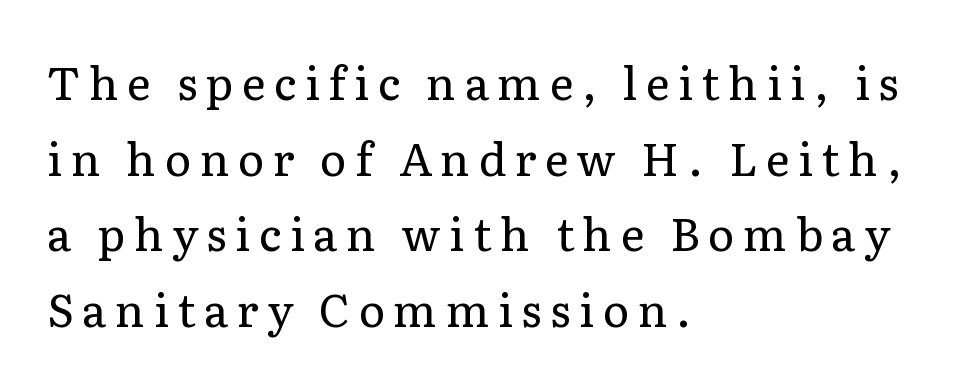
The typeface chosen for these lines features serifs. Check the space under the baseline: it is left empty. The font is comparable to plain body text, perhaps lighter. Line beginnings align vertically; line endings do not. These lines are rendered in a variable-pitch font. You can tell it's not italic because the verticals are truly vertical.
